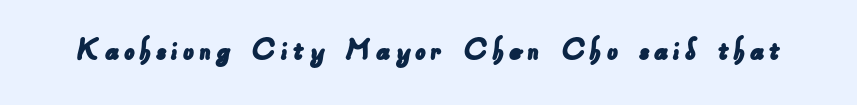
{"serif": "no", "width": "normal", "stroke_contrast": "low", "x_height": "small", "monospaced": "no", "underline": "no", "glyph_px": 34}
